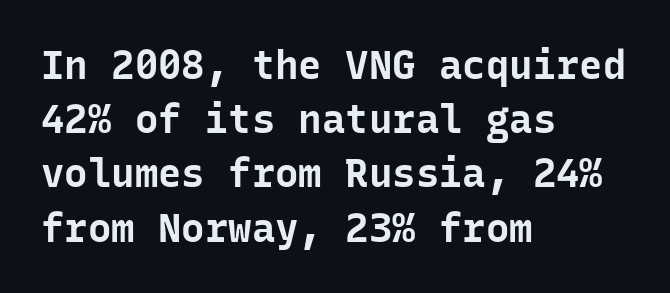
The image shows 39 px bold sans-serif type, upright, monospaced; set left-aligned, normal line spacing (1.39x), normal letter spacing, not underlined; low stroke contrast and a medium x-height.
